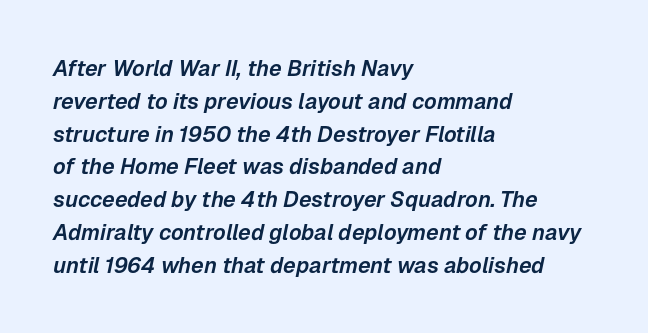
Q: Is the text italic (slanted)? A: Yes, it leans right by about 12 degrees.
Q: Is the text underlined? A: No.
Q: How is the paragraph aligned? A: Left-aligned.
Q: Is the spacing between letters normal or unusually wide? A: Normal.
Q: Is the spacing between lines tight, normal or loose? A: Normal.
